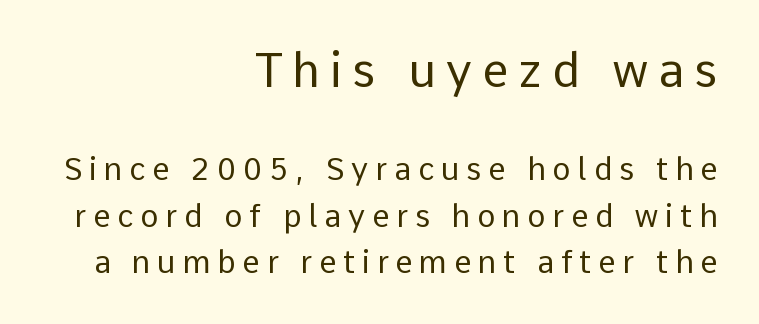
{"serif": "no", "italic": "no", "bold": "no", "weight": "regular", "width": "normal", "stroke_contrast": "low", "x_height": "medium", "monospaced": "no", "underline": "no", "align": "right", "line_spacing": "normal", "line_spacing_ratio": 1.5, "letter_spacing": "wide", "letter_spacing_em": 0.22, "larger_block": "first", "size_ratio": 1.52, "glyph_px": 47}
